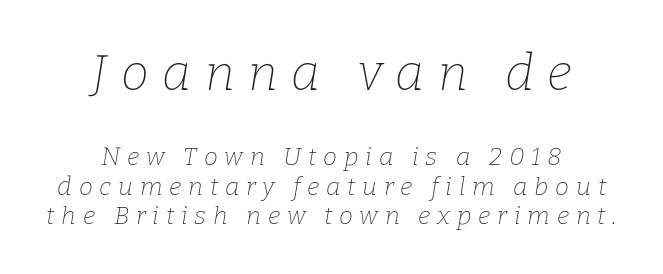
The image shows 50 px thin serif type, italic (leaning right); set centered, line spacing 1.17x, unusually wide letter spacing (+0.27 em), not underlined; the first (top) block is 2.0x larger; low stroke contrast and a medium x-height.
